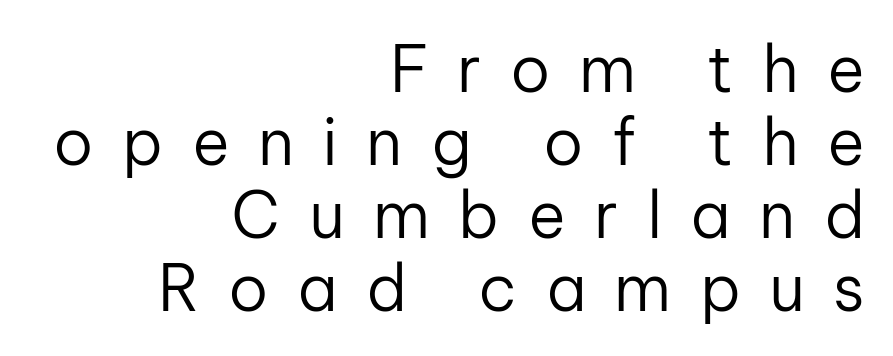
Letterform terminals end flat and unadorned throughout the passage. The strokes are not fattened; the text isn't bold. Baseline-to-baseline distance is barely more than the letter height. Each letter keeps its own natural width here, so spacing adapts to shape. The type is letterspaced generously, with wide tracking.
